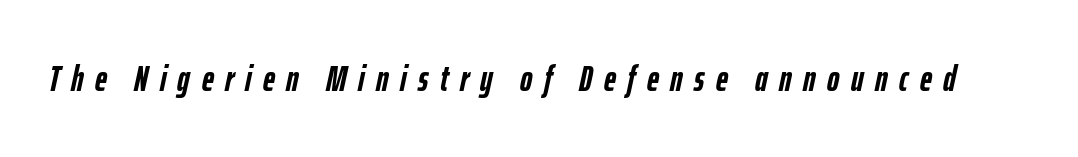
{"italic": "yes", "lean": "right", "slant_degrees": 12, "bold": "yes", "weight": "semibold", "width": "condensed", "stroke_contrast": "low", "x_height": "medium", "monospaced": "no", "underline": "no", "letter_spacing": "wide", "letter_spacing_em": 0.31, "glyph_px": 37}
